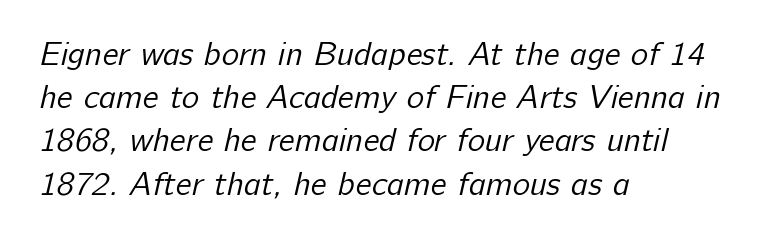
{"serif": "no", "bold": "no", "weight": "regular", "width": "normal", "stroke_contrast": "low", "x_height": "medium", "monospaced": "no", "underline": "no", "align": "left", "line_spacing": "normal", "line_spacing_ratio": 1.31, "letter_spacing": "normal", "letter_spacing_em": 0.0, "glyph_px": 33}
